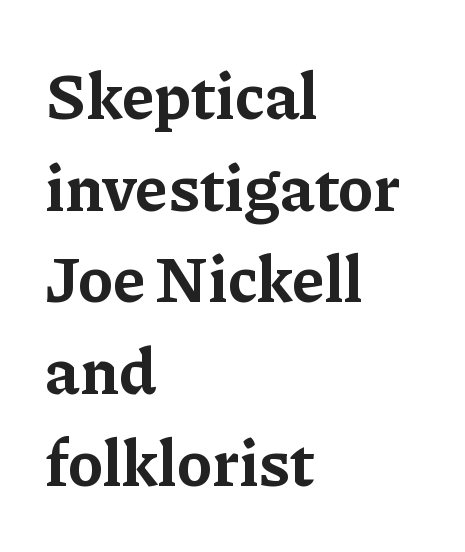
Q: Is the text bold? A: Yes.
Q: Is the text italic (slanted)? A: No, it is upright.
Q: Is the typeface a serif or a sans-serif typeface? A: Serif.
Q: Is the text underlined? A: No.
Q: How is the paragraph aligned? A: Left-aligned.
Q: Is the spacing between letters normal or unusually wide? A: Normal.
Q: Is the spacing between lines tight, normal or loose? A: Normal.
Q: Width (condensed, normal, or wide)? A: Normal.
Q: Stroke contrast? A: Low.
Q: x-height? A: Medium.
Q: Monospaced? A: No.
